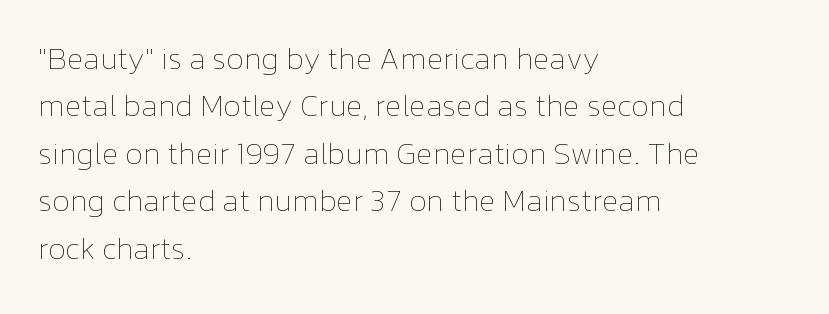
The image shows 31 px thin type, upright; set left-aligned, normal line spacing (1.53x), normal letter spacing, not underlined; low stroke contrast and a medium x-height.
